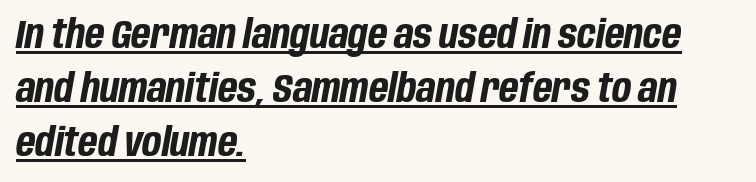
Q: Is the text bold? A: Yes.
Q: Is the text italic (slanted)? A: Yes, it leans right by about 10 degrees.
Q: Is the text underlined? A: Yes.
Q: How is the paragraph aligned? A: Left-aligned.
Q: Is the spacing between letters normal or unusually wide? A: Normal.
Q: Is the spacing between lines tight, normal or loose? A: Normal.
Q: Width (condensed, normal, or wide)? A: Condensed.
Q: Stroke contrast? A: Low.
Q: x-height? A: Large.
Q: Monospaced? A: No.
